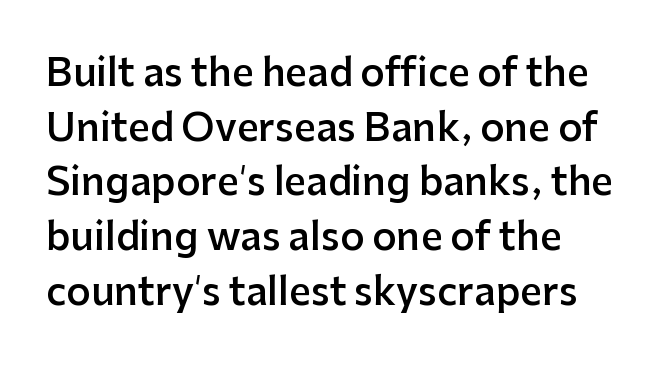
{"serif": "no", "italic": "no", "bold": "semi", "weight": "semibold", "width": "normal", "stroke_contrast": "low", "x_height": "medium", "monospaced": "no", "underline": "no", "align": "left", "line_spacing": "normal", "line_spacing_ratio": 1.44, "letter_spacing": "normal", "letter_spacing_em": 0.0, "glyph_px": 38}
